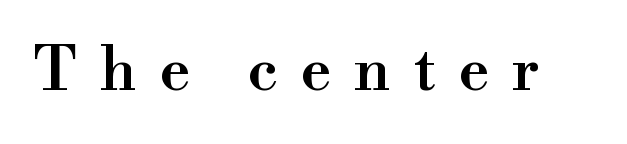
Q: Is the text bold? A: Semi-bold.
Q: Is the text italic (slanted)? A: No, it is upright.
Q: Is the typeface a serif or a sans-serif typeface? A: Serif.
Q: Is the text underlined? A: No.
Q: Is the spacing between letters normal or unusually wide? A: Unusually wide.
Q: Width (condensed, normal, or wide)? A: Normal.
Q: Stroke contrast? A: High.
Q: x-height? A: Small.
Q: Monospaced? A: No.
